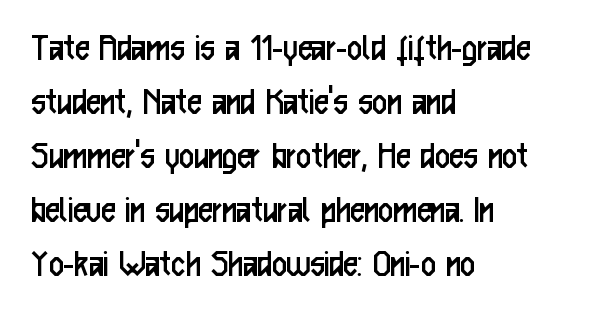
Rule under the text: the space is simply empty. Look at the bottom of the vertical strokes: they stop flat, with no serifs. Standard letterfit; no display-style spreading of the glyphs. It's the straight-up-and-down kind of type. The font is comparable to plain body text, perhaps lighter.
